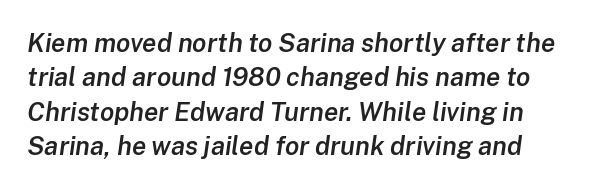
The image shows 26 px text type, italic (leaning right); set left-aligned, normal line spacing (1.32x), normal letter spacing, not underlined.
